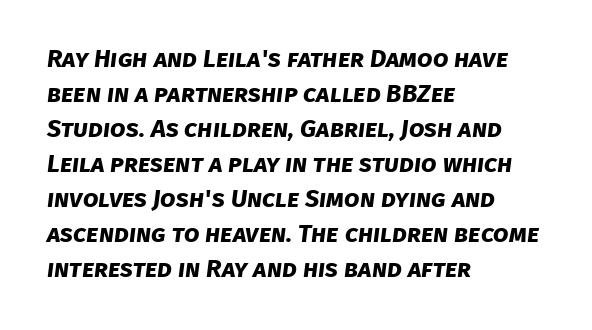
{"bold": "yes", "underline": "no", "align": "left", "line_spacing": "normal", "line_spacing_ratio": 1.4, "letter_spacing": "normal", "letter_spacing_em": 0.0, "glyph_px": 25}
